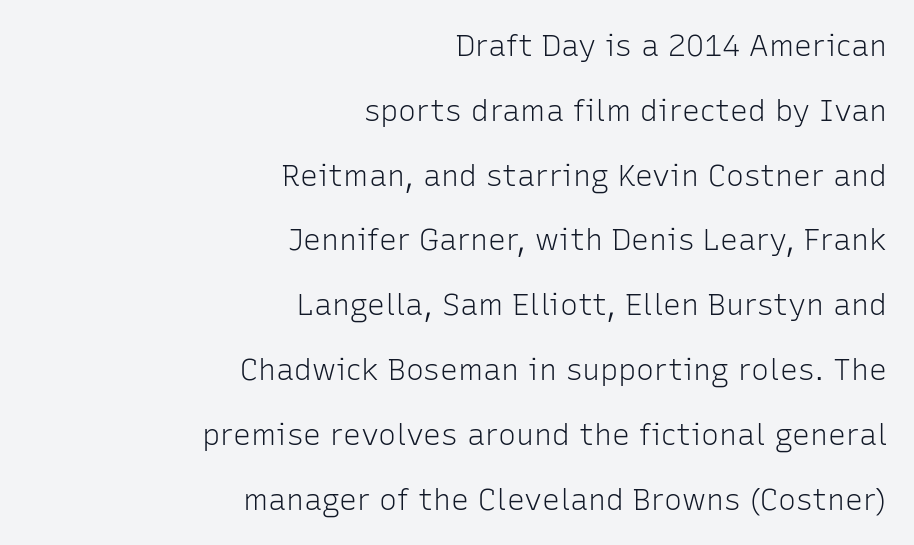
Q: Is the text bold? A: No.
Q: Is the text italic (slanted)? A: No, it is upright.
Q: Is the typeface a serif or a sans-serif typeface? A: Sans-serif.
Q: Is the text underlined? A: No.
Q: How is the paragraph aligned? A: Right-aligned.
Q: Is the spacing between letters normal or unusually wide? A: Normal.
Q: Is the spacing between lines tight, normal or loose? A: Loose.
Q: Width (condensed, normal, or wide)? A: Normal.
Q: Stroke contrast? A: Low.
Q: x-height? A: Medium.
Q: Monospaced? A: No.
